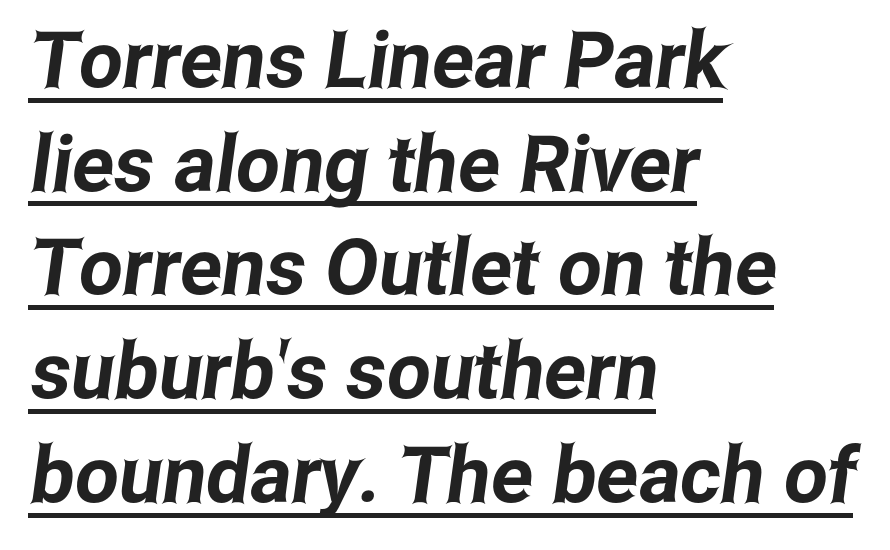
{"serif": "no", "width": "condensed", "stroke_contrast": "low", "x_height": "medium", "monospaced": "no", "underline": "yes", "align": "left", "line_spacing": "normal", "line_spacing_ratio": 1.33, "letter_spacing": "normal", "letter_spacing_em": 0.0, "glyph_px": 78}
